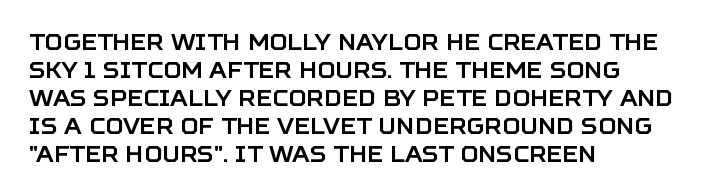
{"italic": "no", "underline": "no", "align": "left", "line_spacing": "normal", "line_spacing_ratio": 1.27, "letter_spacing": "normal", "letter_spacing_em": 0.0, "glyph_px": 22}
